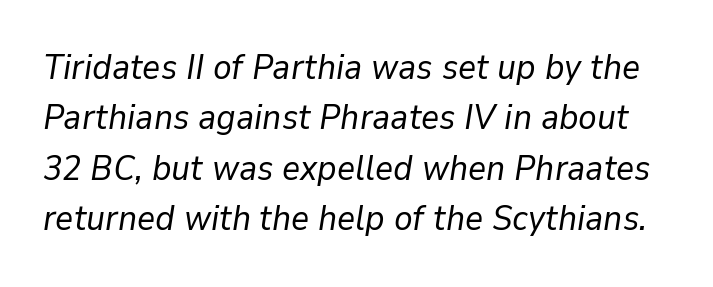
Each stroke keeps to a modest, everyday thickness or less. Here the glyphs are tracked normally, forming tight word shapes. Proportional: the letters do not fall into vertical columns. Lines of text with bare space underneath. Summary of vertical rhythm: regular, with standard interline spacing.
